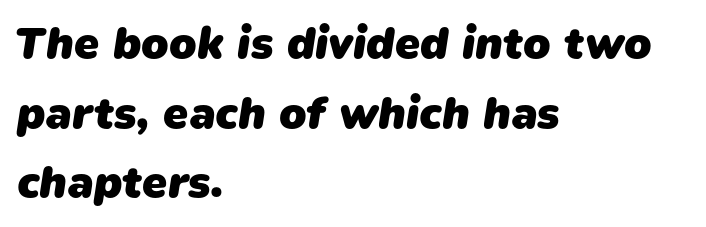
Q: Is the text bold? A: Yes.
Q: Is the typeface a serif or a sans-serif typeface? A: Sans-serif.
Q: Is the text underlined? A: No.
Q: How is the paragraph aligned? A: Left-aligned.
Q: Is the spacing between letters normal or unusually wide? A: Normal.
Q: Is the spacing between lines tight, normal or loose? A: Normal.
Q: Width (condensed, normal, or wide)? A: Normal.
Q: Stroke contrast? A: Low.
Q: x-height? A: Medium.
Q: Monospaced? A: No.
